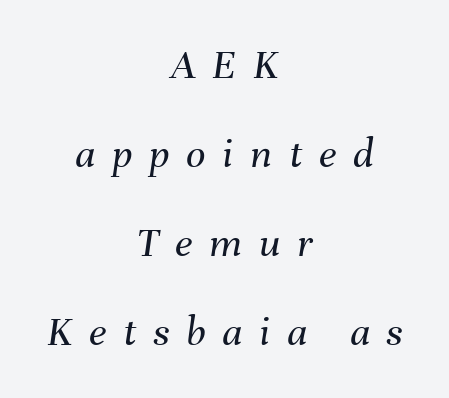
{"italic": "yes", "lean": "right", "slant_degrees": 8, "bold": "no", "weight": "regular", "width": "normal", "stroke_contrast": "medium", "x_height": "medium", "monospaced": "no", "underline": "no", "align": "center", "line_spacing": "loose", "line_spacing_ratio": 2.07, "letter_spacing": "wide", "letter_spacing_em": 0.39, "glyph_px": 43}
